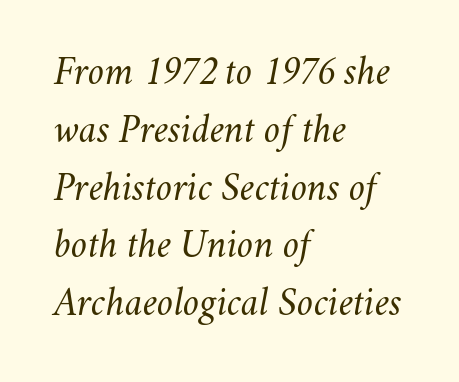
The lines in this sample share a left origin and differ only in where they stop. Regular leading. Stems here are at most as thick as an everyday book face. Look at the tracking — it's just the regular setting, nothing added. The passage shown is not underscored anywhere. Character widths vary here, with narrow letters taking less room than wide ones.
